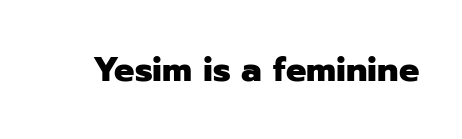
The type sits square on the baseline with zero lean. The face used here has the dense, thick strokes of a bold. Descenders hang freely into open space. The passage shown has conventional tracking throughout. The type family on display is of the sans-serif kind. Think of a printed novel: that variable character pitch is what you see here.
